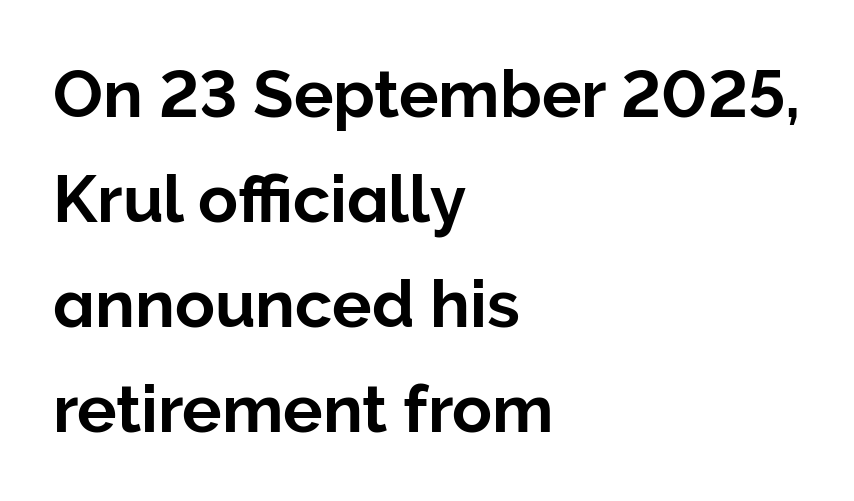
This sample keeps an unexceptional amount of space between lines. Glance below the letters and you will spot only blank space. The lettering holds an erect, upright posture throughout. The font family rendered here belongs to the sans-serif group. A typesetter would call this proportional, since set widths differ per character.
